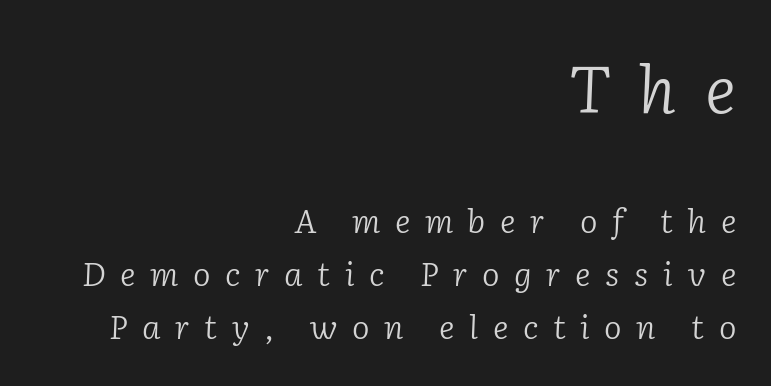
{"serif": "yes", "italic": "yes", "lean": "right", "slant_degrees": 2, "bold": "no", "weight": "light", "width": "normal", "stroke_contrast": "low", "x_height": "medium", "monospaced": "no", "underline": "no", "align": "right", "line_spacing": "normal", "line_spacing_ratio": 1.61, "letter_spacing": "wide", "letter_spacing_em": 0.44, "larger_block": "first", "size_ratio": 2.0, "glyph_px": 66}
